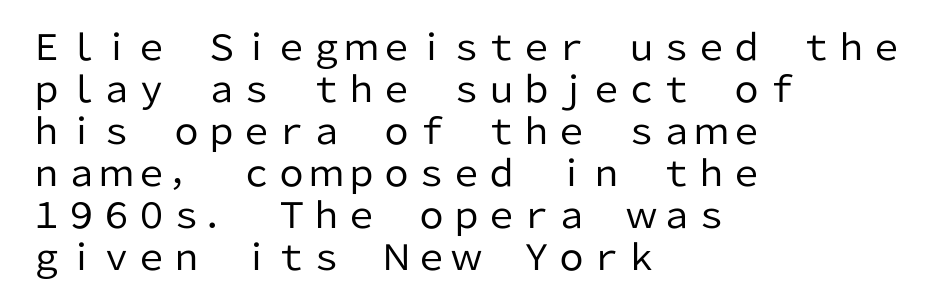
The type family on display is of the sans-serif kind. The type sits square on the baseline with zero lean. Line starts are locked; line ends wander. Heft: none added — not bold. No extra tracking has been applied to these lines. Do the characters align in a grid? No, the font is proportional.
